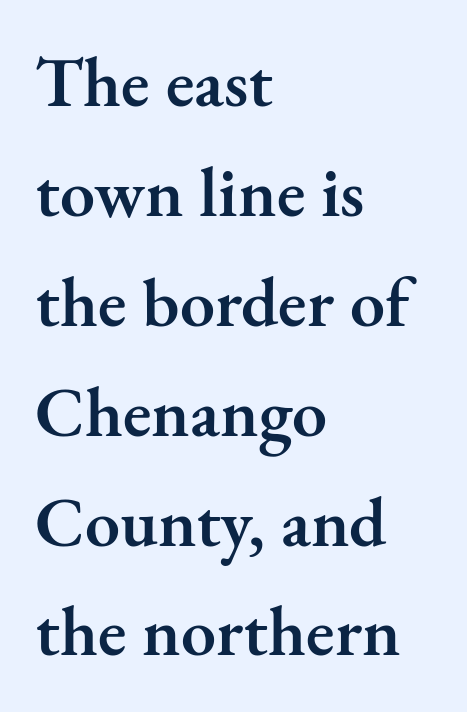
The image shows 70 px semibold serif type, upright; set left-aligned, normal line spacing (1.57x), normal letter spacing, not underlined; medium stroke contrast and a small x-height.
